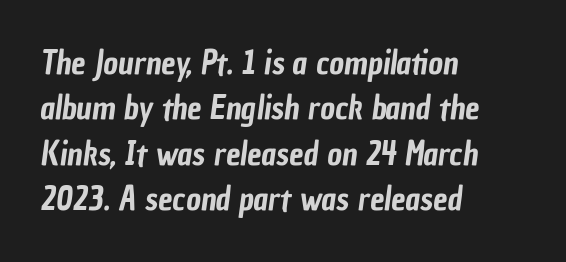
The image shows 32 px condensed sans-serif type; set left-aligned, normal line spacing (1.42x), normal letter spacing, not underlined; low stroke contrast and a medium x-height.
